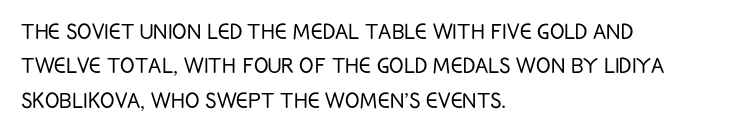
{"italic": "no", "bold": "no", "underline": "no", "align": "left", "line_spacing": "normal", "line_spacing_ratio": 1.27, "letter_spacing": "normal", "letter_spacing_em": 0.0, "glyph_px": 27}
